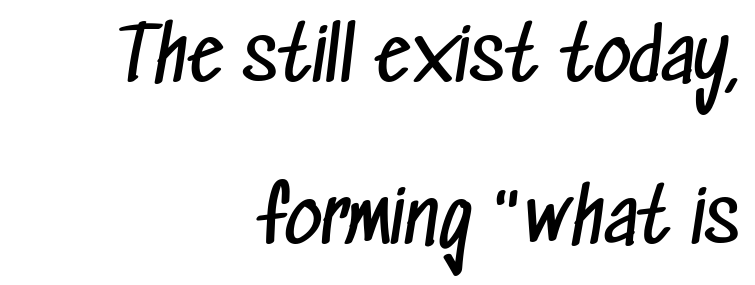
Q: Is the text bold? A: No.
Q: Is the typeface a serif or a sans-serif typeface? A: Sans-serif.
Q: Is the text underlined? A: No.
Q: How is the paragraph aligned? A: Right-aligned.
Q: Is the spacing between letters normal or unusually wide? A: Normal.
Q: Is the spacing between lines tight, normal or loose? A: Loose.
Q: Width (condensed, normal, or wide)? A: Condensed.
Q: Stroke contrast? A: Low.
Q: x-height? A: Medium.
Q: Monospaced? A: No.
